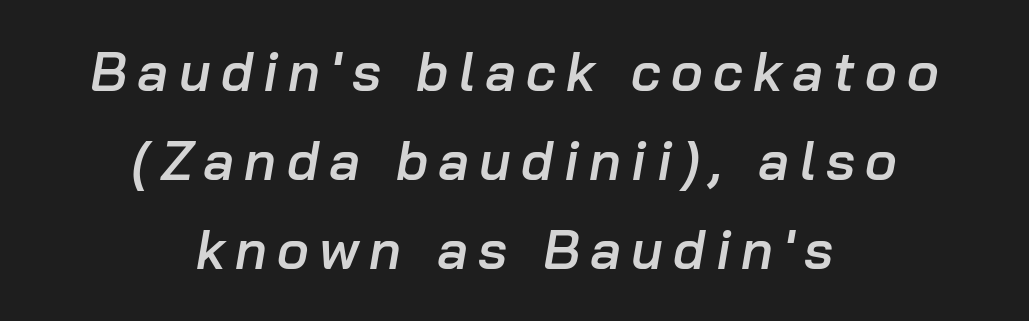
The image shows 54 px semibold type, italic (leaning right); set centered, normal line spacing (1.65x), not underlined; low stroke contrast and a medium x-height.
